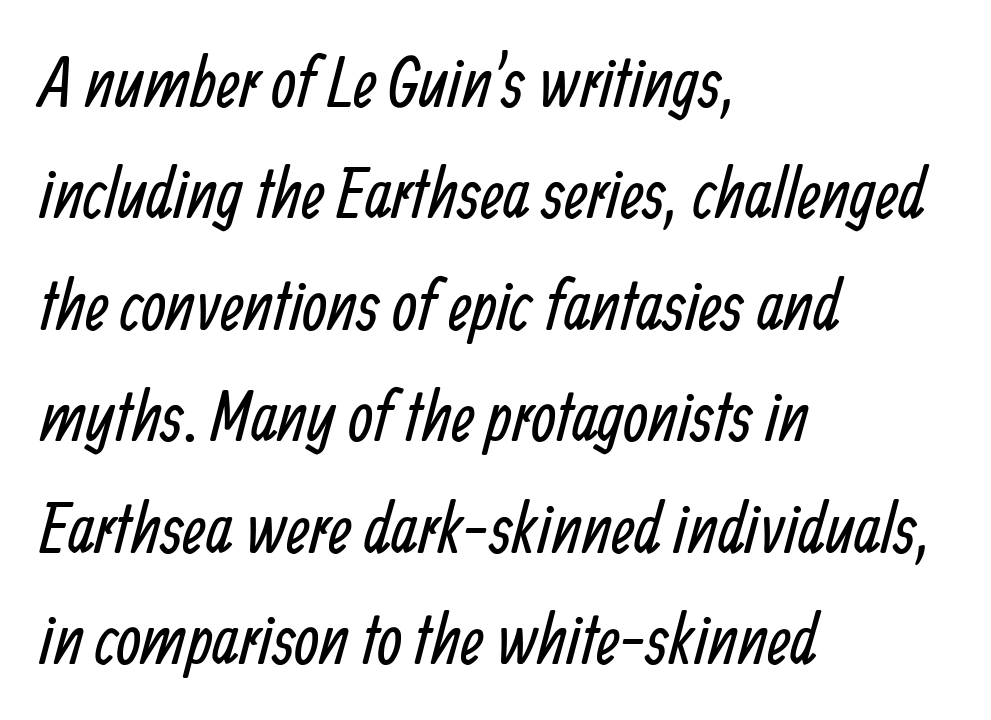
Q: Is the text bold? A: No.
Q: Is the typeface a serif or a sans-serif typeface? A: Sans-serif.
Q: Is the text underlined? A: No.
Q: How is the paragraph aligned? A: Left-aligned.
Q: Is the spacing between letters normal or unusually wide? A: Normal.
Q: Is the spacing between lines tight, normal or loose? A: Normal.
Q: Width (condensed, normal, or wide)? A: Condensed.
Q: Stroke contrast? A: Low.
Q: x-height? A: Medium.
Q: Monospaced? A: No.
